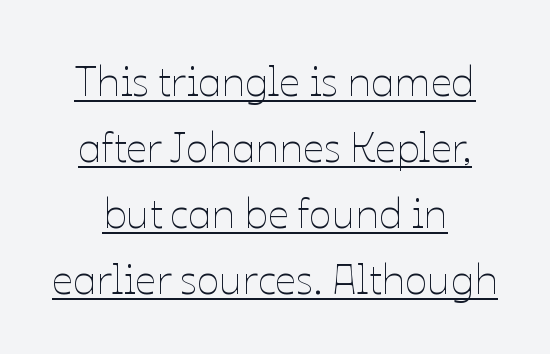
Tracking value appears to be zero — textbook default spacing. Is this a fixed-width face? No — the glyphs have proportional, varying widths. The typography opts for an upright posture over an oblique one. The specimen includes a rule beneath the text block's lines. What's the leading like? Ordinary, nothing unusual. A quiet, ordinary-to-light weight characterises the typeface.
